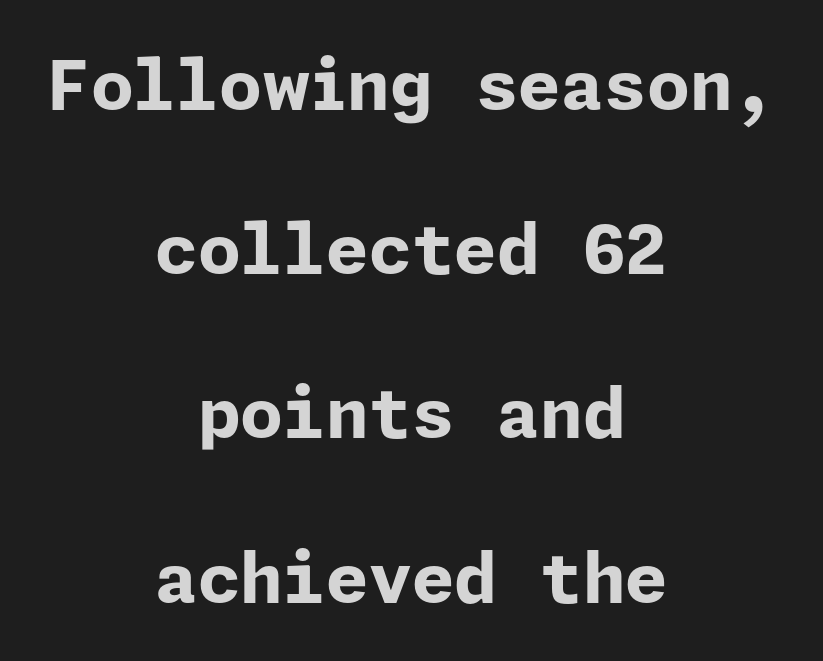
A centered setting, common on invitations and titles, is used for this passage. As a designer I'd log this as weight 700, bold. This is sans-serif lettering, the kind often seen on screens and signage. The specimen reads as upright at a glance.
